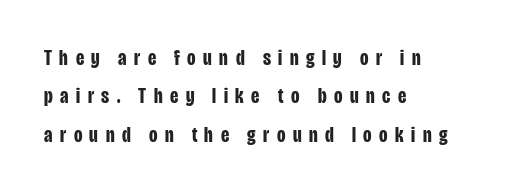
Glance below the letters and you will spot only blank space. Where is the straight margin? On the left. The lettering stays uniformly vertical, giving the passage a roman look. Someone cranked the tracking dial way up on this one.
